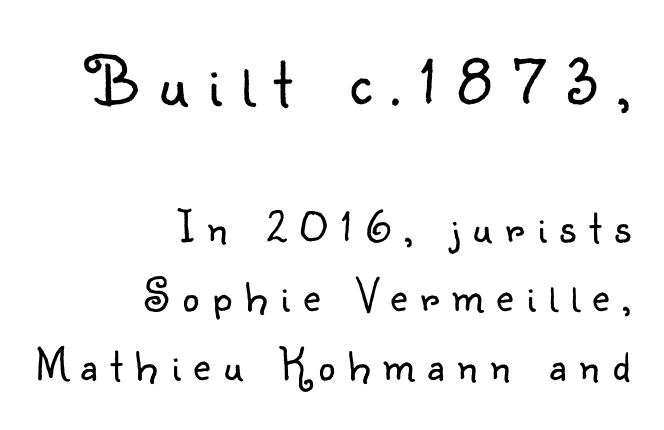
Look at the bottom of the vertical strokes: they stop flat, with no serifs. Each line ends at the same right margin while the left side varies. The upper block of text is set noticeably larger than the block beneath it. Think of a printed novel: that variable character pitch is what you see here. Glance below the letters and you will spot only blank space.
